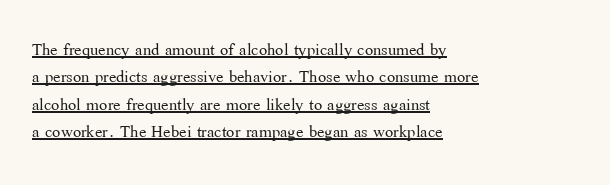
{"italic": "no", "bold": "no", "underline": "yes", "align": "left", "line_spacing": "normal", "line_spacing_ratio": 1.25, "letter_spacing": "normal", "letter_spacing_em": 0.0, "glyph_px": 22}
